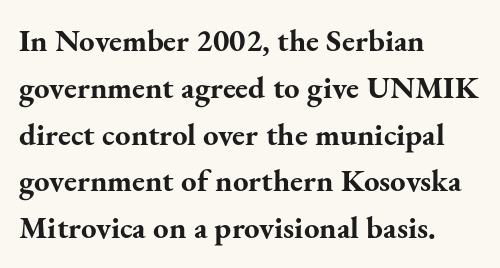
{"serif": "yes", "italic": "no", "bold": "yes", "weight": "bold", "width": "normal", "stroke_contrast": "medium", "x_height": "small", "monospaced": "no", "underline": "no", "align": "left", "line_spacing": "normal", "line_spacing_ratio": 1.51, "letter_spacing": "normal", "letter_spacing_em": 0.0, "glyph_px": 31}
